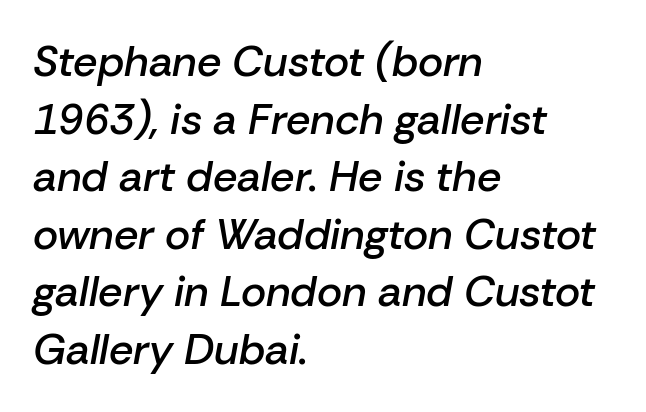
Beneath every word, the page is bare. Looks like regular typesetting: each glyph gets only the width it needs. Caption: standard tracking, unaltered. These lines carry some extra weight — a demibold, not a full bold.
